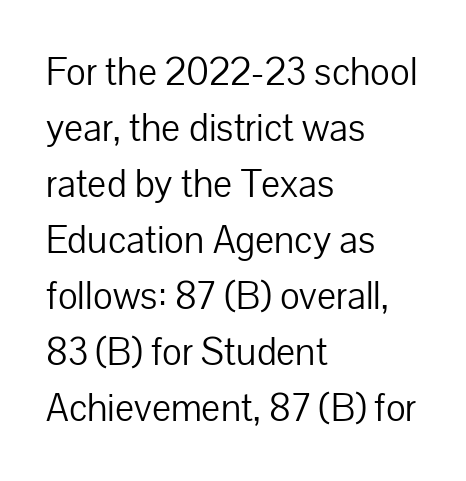
The rag falls on the right side of this text block. Caption: standard tracking, unaltered. Character widths vary here, with narrow letters taking less room than wide ones. A typesetter would mark this as roman, not italic. Is the type heavy? It reads as light-to-regular instead. Students, observe: this is what conventionally led text looks like.
